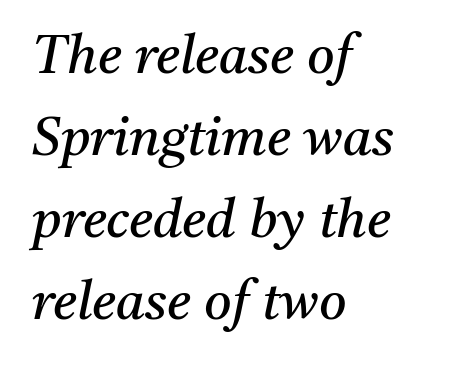
The image shows 53 px regular-weight serif type, italic (leaning right); set left-aligned, normal line spacing (1.55x), normal letter spacing, not underlined; medium stroke contrast and a medium x-height.
